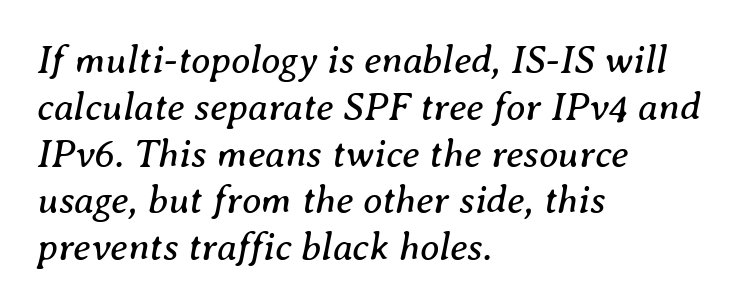
{"serif": "yes", "italic": "yes", "lean": "right", "slant_degrees": 8, "bold": "no", "weight": "regular", "width": "normal", "stroke_contrast": "medium", "x_height": "medium", "monospaced": "no", "underline": "no", "align": "left", "line_spacing_ratio": 1.2, "letter_spacing": "normal", "letter_spacing_em": 0.0, "glyph_px": 39}
